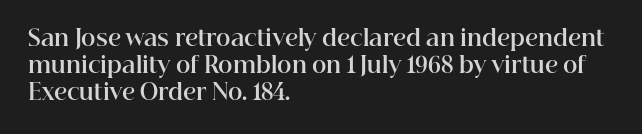
The setting favours the left margin, as ordinary paragraphs usually do. The strip under each line holds only bare page. Every letter is thick-stroked: bold, no question. In terms of posture, this sample is upright. Is the letter spacing exaggerated? No — it looks like the ordinary default.
